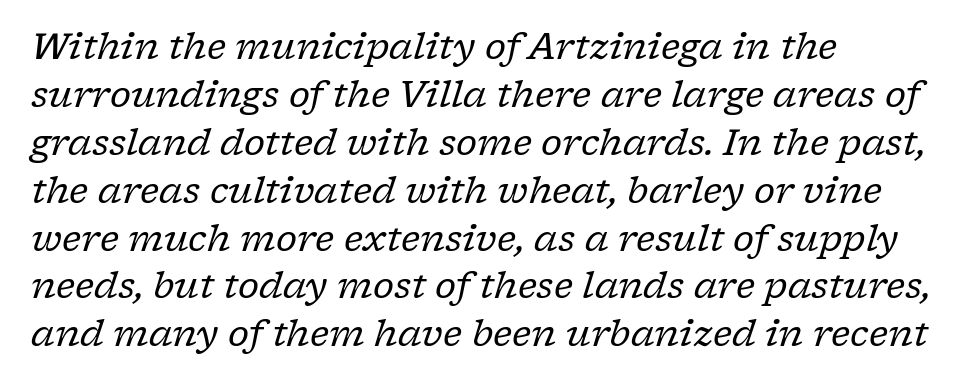
{"serif": "yes", "italic": "yes", "lean": "right", "slant_degrees": 17, "bold": "no", "weight": "regular", "width": "normal", "stroke_contrast": "low", "x_height": "medium", "monospaced": "no", "underline": "no", "align": "left", "line_spacing": "normal", "line_spacing_ratio": 1.33, "letter_spacing": "normal", "letter_spacing_em": 0.0, "glyph_px": 36}
